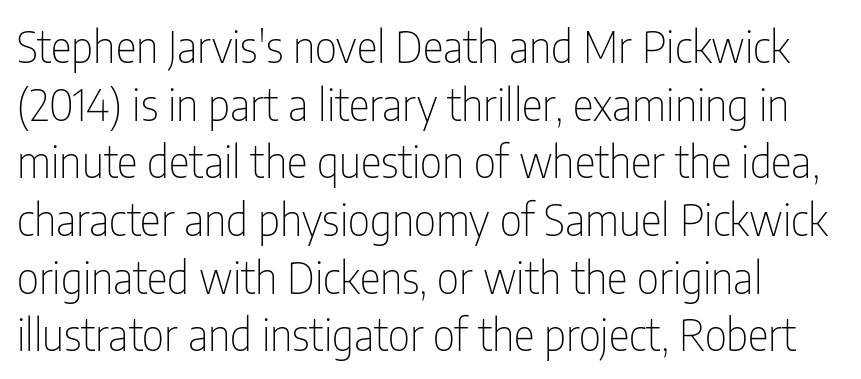
The image shows 44 px thin, condensed sans-serif type, upright; set normal line spacing (1.31x), normal letter spacing, not underlined; low stroke contrast and a medium x-height.
